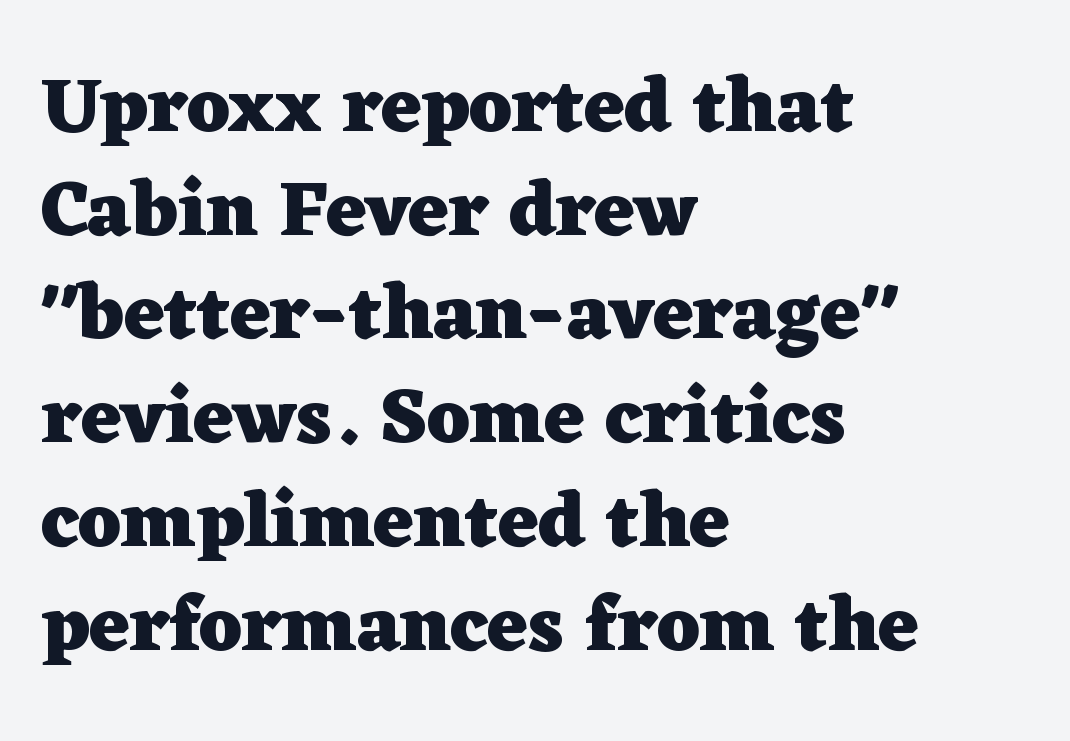
{"serif": "yes", "italic": "no", "bold": "yes", "weight": "heavy", "width": "wide", "stroke_contrast": "low", "x_height": "medium", "monospaced": "no", "underline": "no", "align": "left", "line_spacing": "normal", "line_spacing_ratio": 1.33, "letter_spacing": "normal", "letter_spacing_em": 0.0, "glyph_px": 78}
